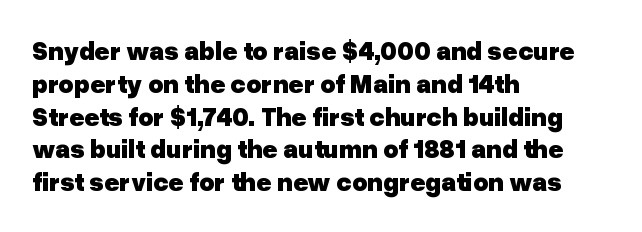
{"italic": "no", "bold": "yes", "underline": "no", "align": "left", "line_spacing": "normal", "line_spacing_ratio": 1.26, "letter_spacing": "normal", "letter_spacing_em": 0.0, "glyph_px": 26}
